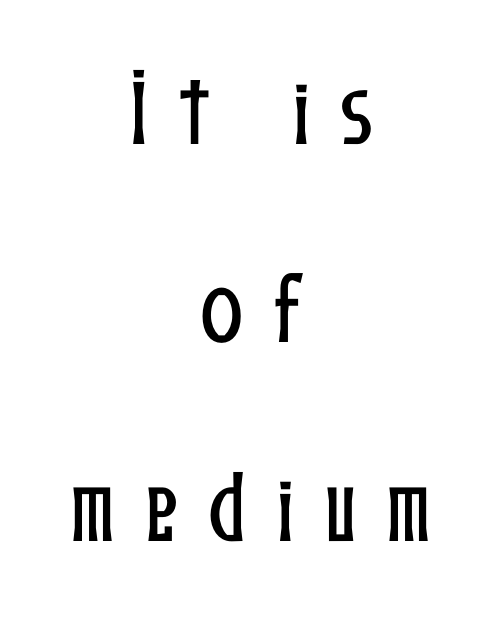
Q: Is the text italic (slanted)? A: No, it is upright.
Q: Is the text underlined? A: No.
Q: How is the paragraph aligned? A: Centered.
Q: Is the spacing between letters normal or unusually wide? A: Unusually wide.
Q: Is the spacing between lines tight, normal or loose? A: Loose.
Q: Width (condensed, normal, or wide)? A: Condensed.
Q: Stroke contrast? A: Low.
Q: x-height? A: Medium.
Q: Monospaced? A: No.
